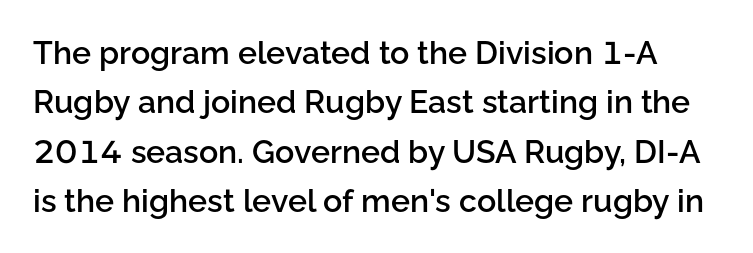
{"serif": "no", "italic": "no", "bold": "semi", "weight": "semibold", "width": "normal", "stroke_contrast": "low", "x_height": "medium", "monospaced": "no", "underline": "no", "line_spacing": "normal", "line_spacing_ratio": 1.54, "letter_spacing": "normal", "letter_spacing_em": 0.0, "glyph_px": 32}
